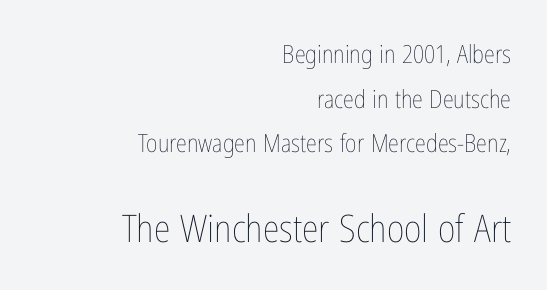
Each line ends at the same right margin while the left side varies. Decoration check: the copy has no underline. This sample has the flowing, uneven cadence of proportional lettering. Top chunk: small. Bottom chunk: large.
